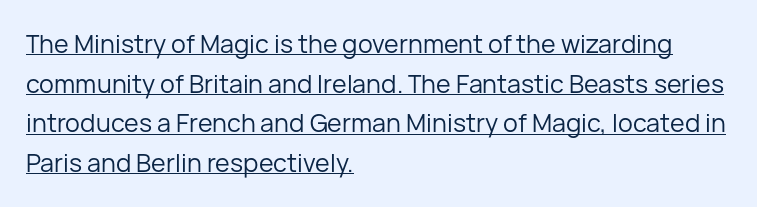
Teacher's note: observe the even left margin — that is flush-left alignment. Notice how a bar underscores the lettering throughout. Is there any slant? The stems are plumb. The rendering keeps characters at their native spacing. If you measured baseline to baseline, you'd find a middling distance.
